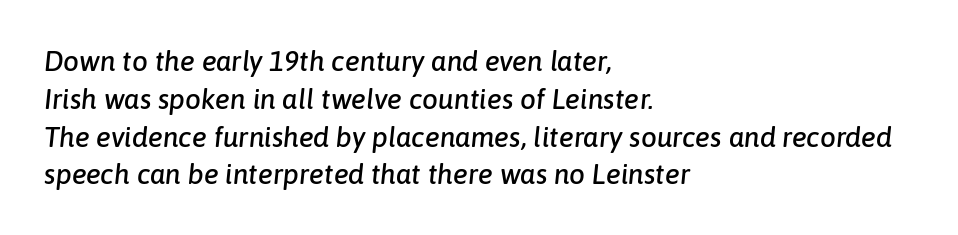
Q: Is the text italic (slanted)? A: Yes, it leans right by about 6 degrees.
Q: Is the text underlined? A: No.
Q: How is the paragraph aligned? A: Left-aligned.
Q: Is the spacing between letters normal or unusually wide? A: Normal.
Q: Is the spacing between lines tight, normal or loose? A: Normal.
Q: Width (condensed, normal, or wide)? A: Normal.
Q: Stroke contrast? A: Low.
Q: x-height? A: Medium.
Q: Monospaced? A: No.
